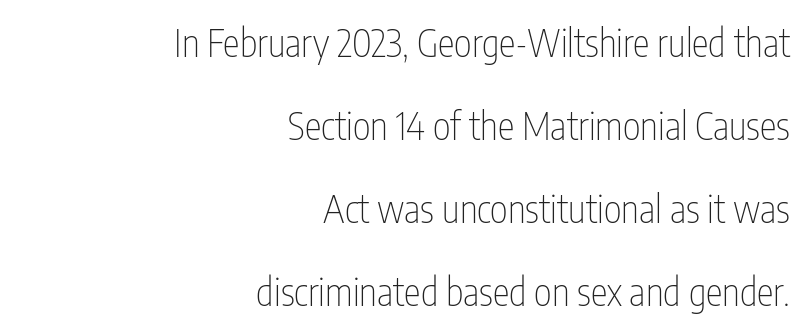
Caption: face not bold, strokes unweighted. Is there much room between lines? Yes — plenty of vertical air separates them. Tracking value appears to be zero — textbook default spacing. Nobody drew a line under any word here. Does the lettering tilt? It doesn't — this is upright. These lines are set flush right with a ragged left edge.
